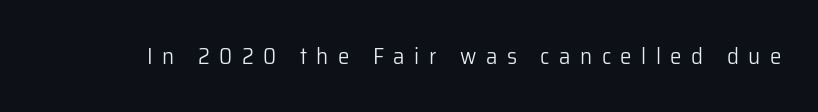
{"italic": "no", "bold": "no", "underline": "no", "letter_spacing": "wide", "letter_spacing_em": 0.41, "glyph_px": 23}
